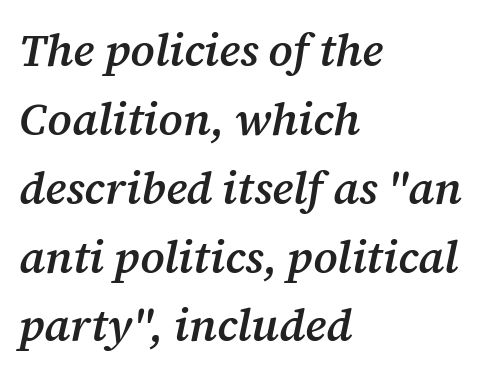
The image shows 45 px semibold serif type, italic (leaning right); set left-aligned, normal line spacing (1.53x), normal letter spacing, not underlined; medium stroke contrast and a medium x-height.
